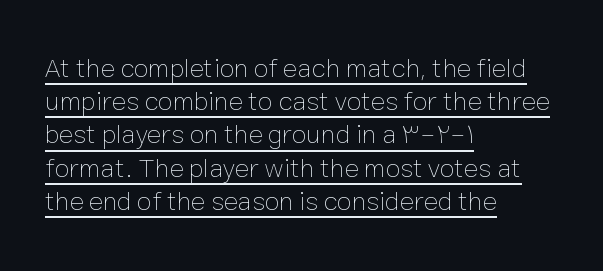
The typeface has the unassuming heft of standard copy or less. Leftover space on each line is placed entirely after the last word. Posture: straight, roman, zero tilt. Tracking here is standard; glyphs follow each other at the usual distance.
